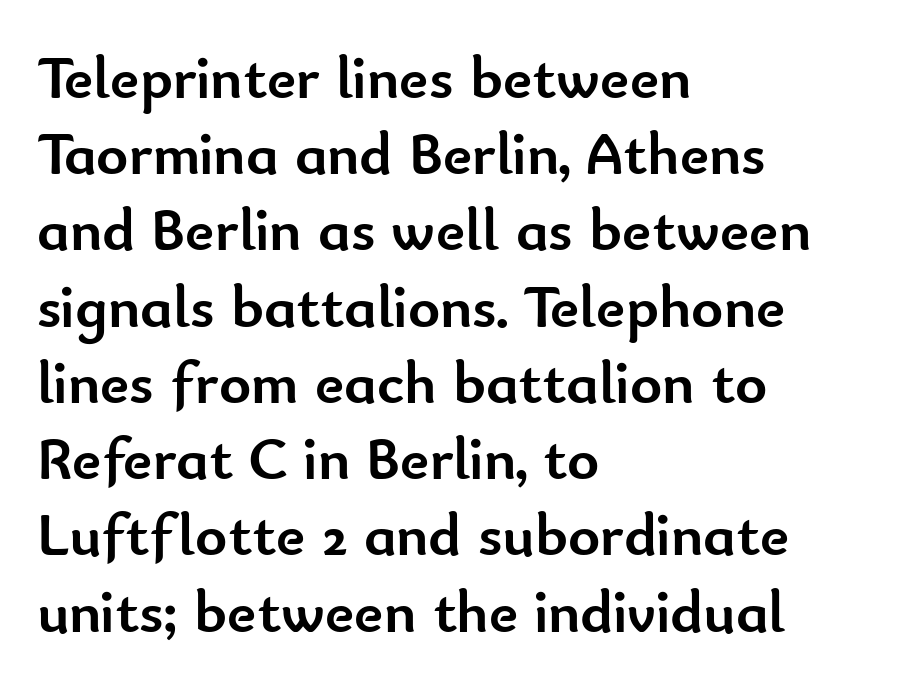
Q: Is the text bold? A: Yes.
Q: Is the text italic (slanted)? A: No, it is upright.
Q: Is the typeface a serif or a sans-serif typeface? A: Sans-serif.
Q: Is the text underlined? A: No.
Q: How is the paragraph aligned? A: Left-aligned.
Q: Is the spacing between letters normal or unusually wide? A: Normal.
Q: Is the spacing between lines tight, normal or loose? A: Normal.
Q: Width (condensed, normal, or wide)? A: Normal.
Q: Stroke contrast? A: Low.
Q: x-height? A: Small.
Q: Monospaced? A: No.
